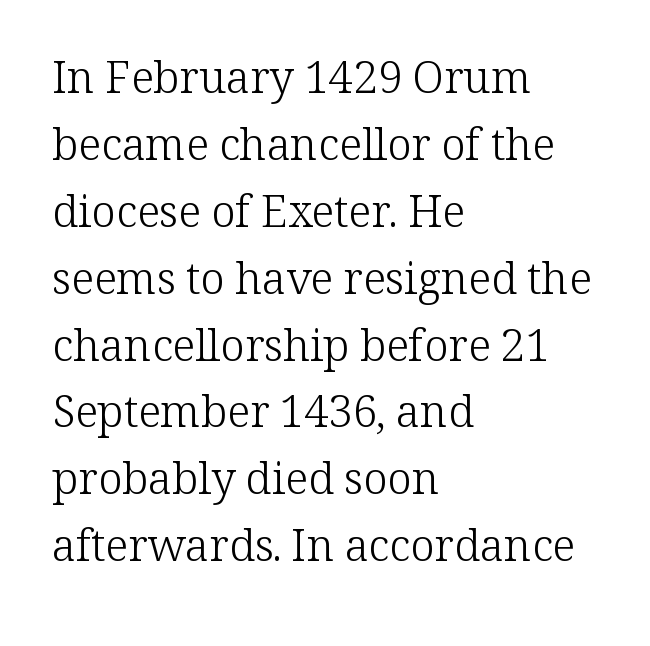
Q: Is the text bold? A: No.
Q: Is the text italic (slanted)? A: No, it is upright.
Q: Is the typeface a serif or a sans-serif typeface? A: Serif.
Q: Is the text underlined? A: No.
Q: How is the paragraph aligned? A: Left-aligned.
Q: Is the spacing between letters normal or unusually wide? A: Normal.
Q: Is the spacing between lines tight, normal or loose? A: Normal.
Q: Width (condensed, normal, or wide)? A: Normal.
Q: Stroke contrast? A: Low.
Q: x-height? A: Medium.
Q: Monospaced? A: No.
